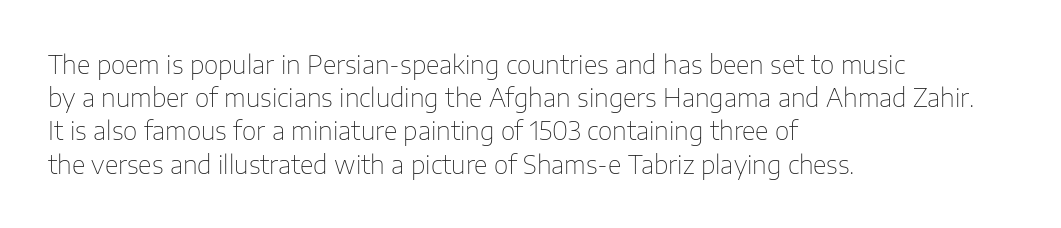
The image shows 25 px text type, upright; set left-aligned, normal line spacing (1.33x), normal letter spacing, not underlined.
